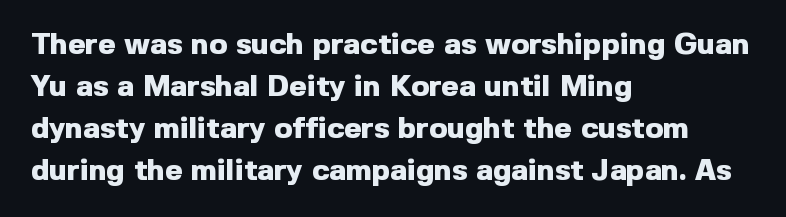
The leading is moderate, giving the passage an even texture. Does the lettering tilt? It doesn't — this is upright. Default kerning and tracking; the words read as compact shapes. Notice how the passage keeps a crisp vertical edge on the left only.
